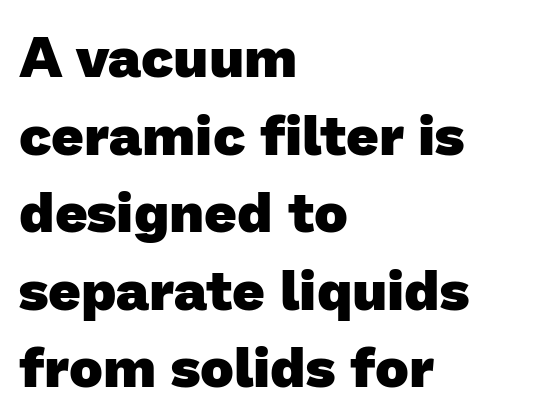
Q: Is the text bold? A: Yes.
Q: Is the typeface a serif or a sans-serif typeface? A: Sans-serif.
Q: Is the text underlined? A: No.
Q: How is the paragraph aligned? A: Left-aligned.
Q: Is the spacing between letters normal or unusually wide? A: Normal.
Q: Is the spacing between lines tight, normal or loose? A: Normal.
Q: Width (condensed, normal, or wide)? A: Normal.
Q: Stroke contrast? A: Low.
Q: x-height? A: Medium.
Q: Monospaced? A: No.
